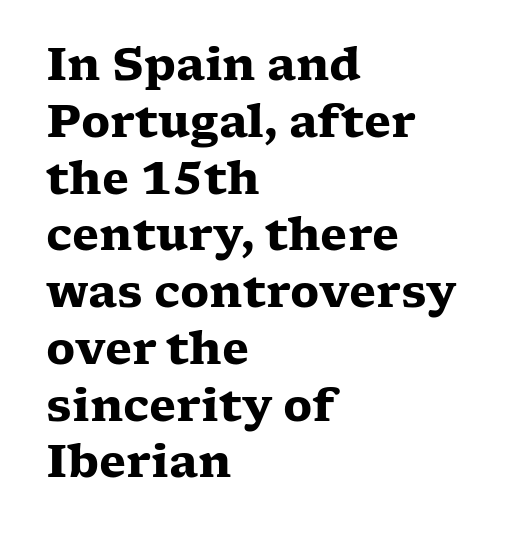
Tracking value appears to be zero — textbook default spacing. Examine the stroke ends and you'll spot serifs. The passage shown stacks its lines at a standard gap. Plain, unruled lines of type. Compared with a centered layout, this one pins lines to the left instead.
